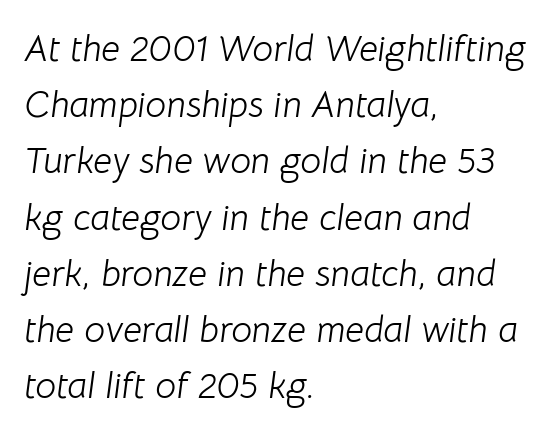
Regular leading. Horizontally, the lines are justified to the leading edge only. The words here are not underlined. Here the designer chose a conventional face with non-uniform glyph widths.
